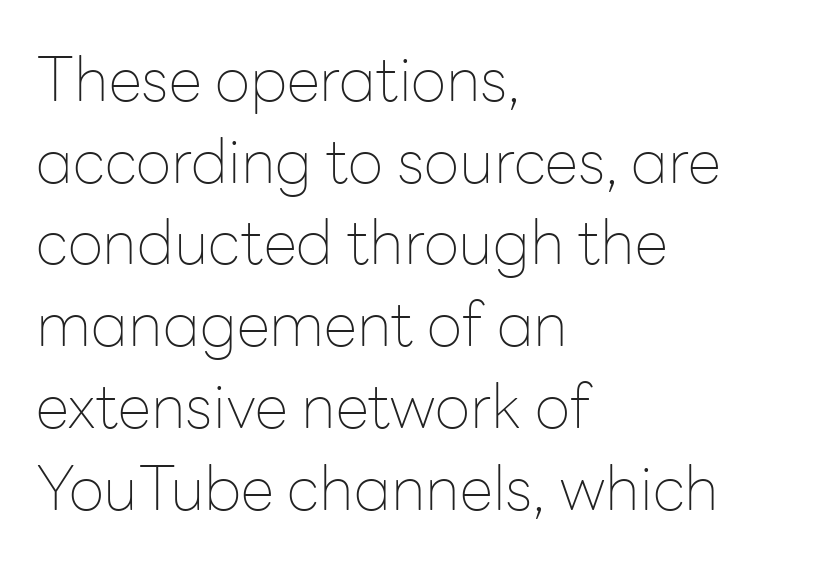
The letters stand upright; this is a roman face. The line texture is even and compact thanks to regular tracking. Note: no serifs on the glyphs. Nothing heavy about these letters — not bold at all.
